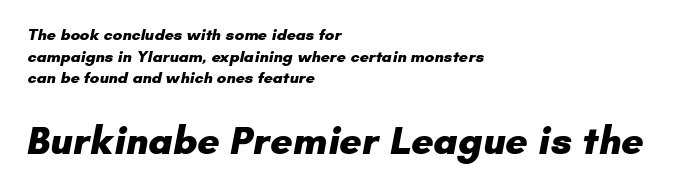
Q: Is the text bold? A: Yes.
Q: Is the typeface a serif or a sans-serif typeface? A: Sans-serif.
Q: Is the text underlined? A: No.
Q: How is the paragraph aligned? A: Left-aligned.
Q: Is the spacing between letters normal or unusually wide? A: Normal.
Q: Is the spacing between lines tight, normal or loose? A: Normal.
Q: Which block of text is set in a larger size, the first (top) or the second (bottom)? A: The second (bottom) one.
Q: Width (condensed, normal, or wide)? A: Normal.
Q: Stroke contrast? A: Low.
Q: x-height? A: Small.
Q: Monospaced? A: No.
